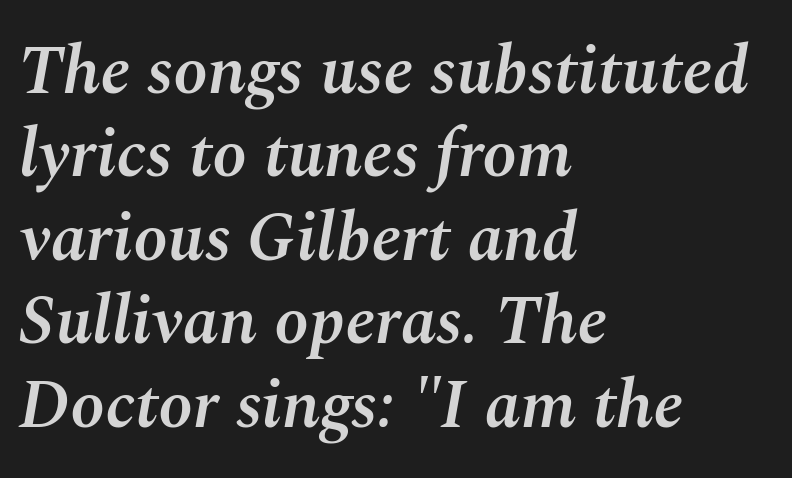
Q: Is the text bold? A: Semi-bold.
Q: Is the text italic (slanted)? A: Yes, it leans right by about 10 degrees.
Q: Is the text underlined? A: No.
Q: How is the paragraph aligned? A: Left-aligned.
Q: Is the spacing between letters normal or unusually wide? A: Normal.
Q: Width (condensed, normal, or wide)? A: Normal.
Q: Stroke contrast? A: Medium.
Q: x-height? A: Medium.
Q: Monospaced? A: No.
